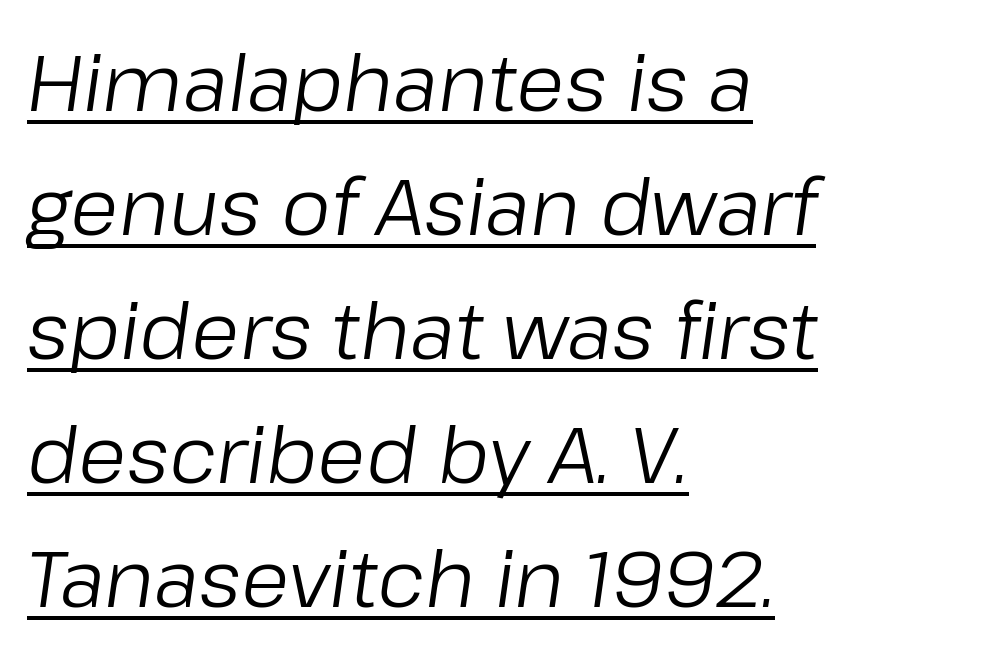
The passage shown leans; its letterforms are oblique. Each word holds together tightly as a unit, with standard inter-letter gaps. The cut favours lightness, reaching ordinary text weight at its darkest. Compared with undecorated copy, this sample adds a rule below the words.
